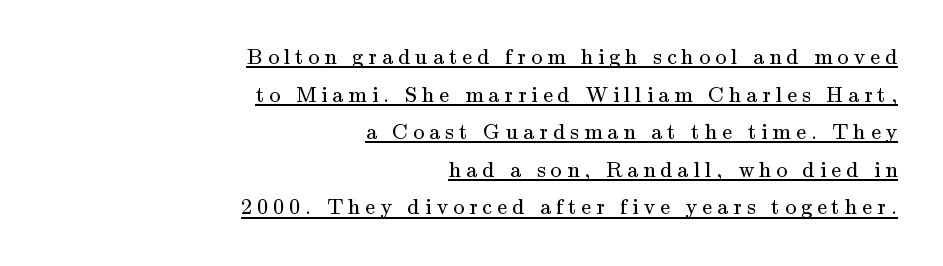
Q: Is the text bold? A: No.
Q: Is the text italic (slanted)? A: No, it is upright.
Q: Is the text underlined? A: Yes.
Q: How is the paragraph aligned? A: Right-aligned.
Q: Is the spacing between letters normal or unusually wide? A: Unusually wide.
